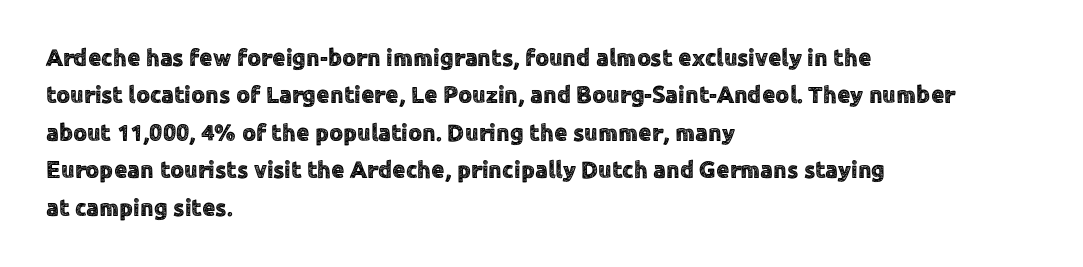
Q: Is the text italic (slanted)? A: No, it is upright.
Q: Is the text underlined? A: No.
Q: How is the paragraph aligned? A: Left-aligned.
Q: Is the spacing between letters normal or unusually wide? A: Normal.
Q: Is the spacing between lines tight, normal or loose? A: Normal.
